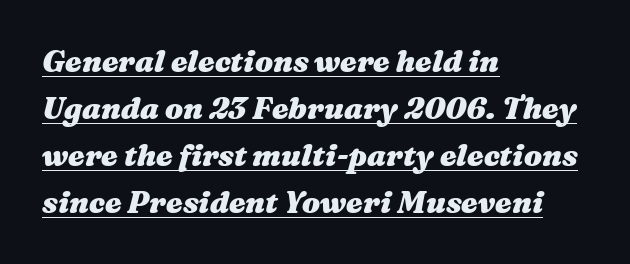
Note the varied advance widths — an 'i' is clearly narrower than an 'm'. If you drew a ruler down the left edge, every line would touch it. Looks like someone drew a line under every word here. Interline gaps are of average width in this sample. Each glyph is drawn with heavy, bold strokes.
